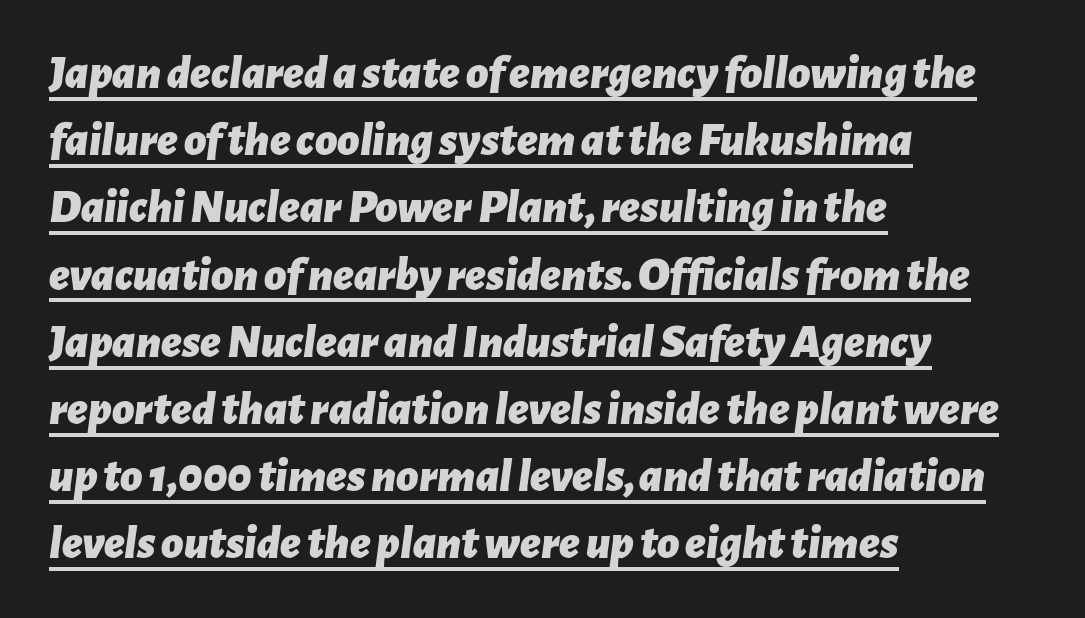
Q: Is the text bold? A: Yes.
Q: Is the text italic (slanted)? A: Yes, it leans right by about 7 degrees.
Q: Is the text underlined? A: Yes.
Q: How is the paragraph aligned? A: Left-aligned.
Q: Is the spacing between letters normal or unusually wide? A: Normal.
Q: Is the spacing between lines tight, normal or loose? A: Normal.
Q: Width (condensed, normal, or wide)? A: Normal.
Q: Stroke contrast? A: Low.
Q: x-height? A: Medium.
Q: Monospaced? A: No.
